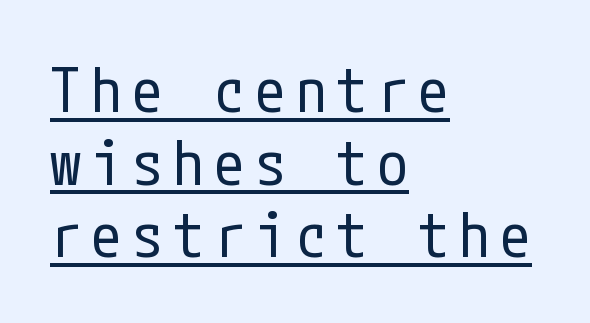
{"serif": "no", "italic": "no", "bold": "no", "weight": "regular", "width": "condensed", "stroke_contrast": "low", "x_height": "medium", "underline": "yes", "align": "left", "line_spacing_ratio": 1.17, "glyph_px": 62}
